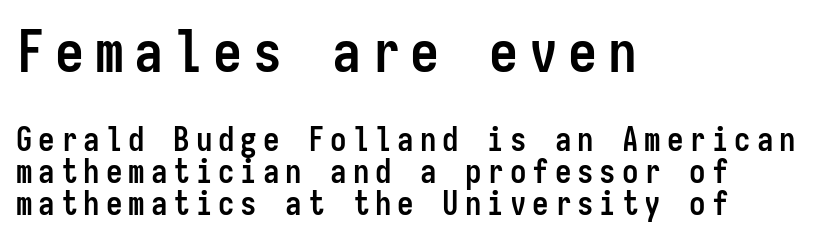
Successive baselines arrive quickly, one right under another. This sample has the even, mechanical cadence of fixed-width lettering. The glyphs are unaccompanied by any horizontal stroke below them. Of the two passages, the one on top uses the larger point size. Its strokes are broad and dark, the hallmark of bold type.
